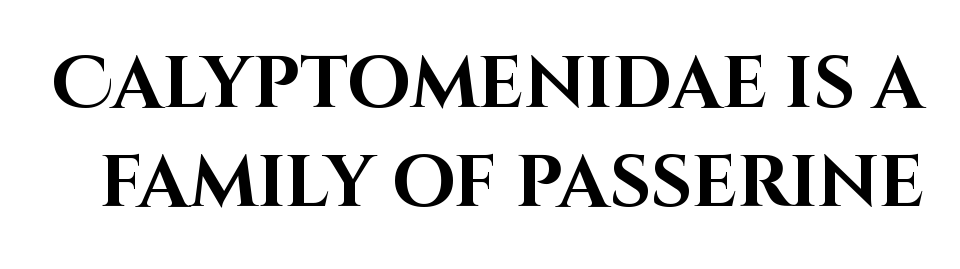
The image shows 72 px bold sans-serif type, upright; set normal line spacing (1.37x), normal letter spacing, not underlined; high stroke contrast and a large x-height.
